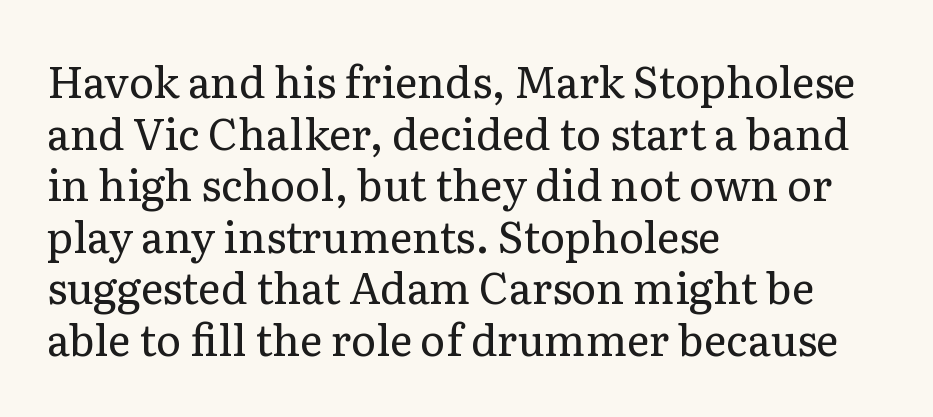
Q: Is the text bold? A: No.
Q: Is the text italic (slanted)? A: No, it is upright.
Q: Is the typeface a serif or a sans-serif typeface? A: Serif.
Q: Is the text underlined? A: No.
Q: How is the paragraph aligned? A: Left-aligned.
Q: Is the spacing between letters normal or unusually wide? A: Normal.
Q: Width (condensed, normal, or wide)? A: Normal.
Q: Stroke contrast? A: Low.
Q: x-height? A: Medium.
Q: Monospaced? A: No.
